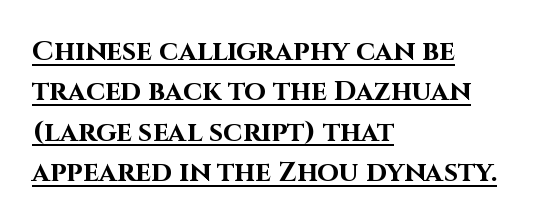
Caption: standard tracking, unaltered. These lines are set flush left with a ragged right edge. The lettering stays uniformly vertical, giving the passage a roman look. The characters look thick and weighty, a clear bold. Think of a printed novel: that variable character pitch is what you see here. This is underlined copy, the kind a proofreader might mark for attention.
